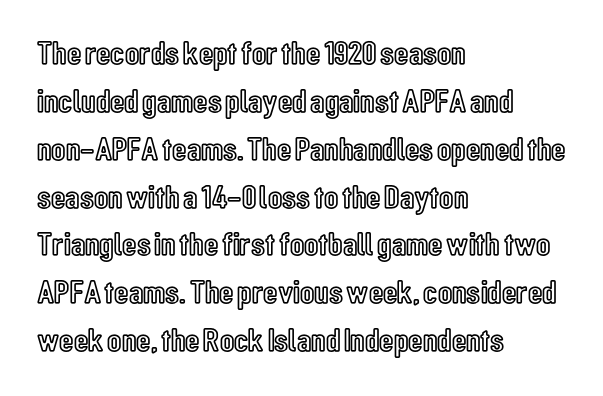
The image shows 33 px condensed type, upright; set left-aligned, normal line spacing (1.45x), normal letter spacing, not underlined; a medium x-height.
